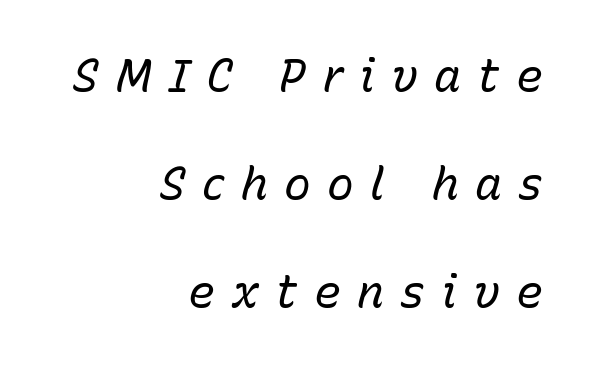
Looks like regular typesetting: each glyph gets only the width it needs. Clear beneath every line of the passage. Line ends are locked; line starts wander. This rendering widens character spacing well past its baseline value. Leading: increased. The strokes are not fattened; the text isn't bold.
